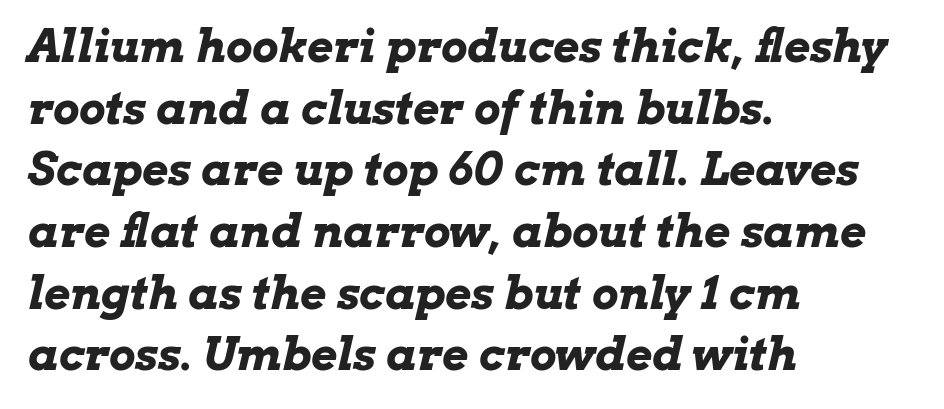
It's the slanting kind of type. Casual observation: everything's shoved over to the left. The glyphs have the mass of a bold cut. Each letter keeps its own natural width here, so spacing adapts to shape.
